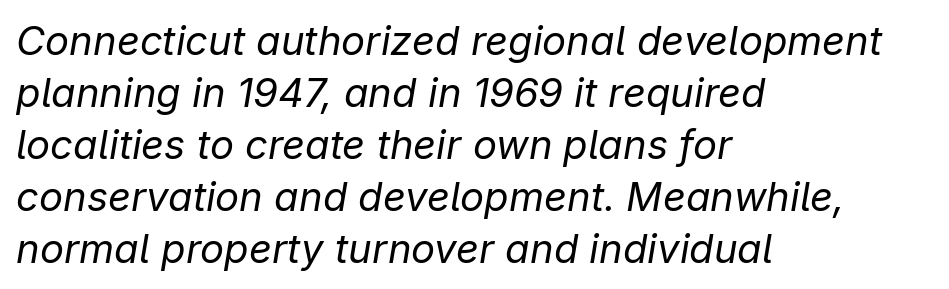
{"italic": "yes", "lean": "right", "slant_degrees": 9, "bold": "no", "weight": "regular", "width": "normal", "stroke_contrast": "low", "x_height": "medium", "monospaced": "no", "underline": "no", "align": "left", "line_spacing": "normal", "line_spacing_ratio": 1.3, "letter_spacing": "normal", "letter_spacing_em": 0.0, "glyph_px": 40}
